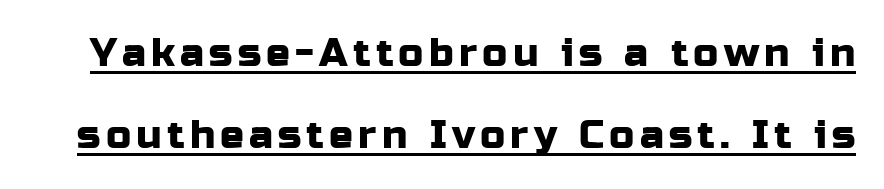
Is this a sans? Yes — the strokes have no serifs. The leading is generous, giving the passage an open texture. You can tell it's not italic because the verticals are truly vertical. The words here are underlined. Here the designer chose a conventional face with non-uniform glyph widths.
